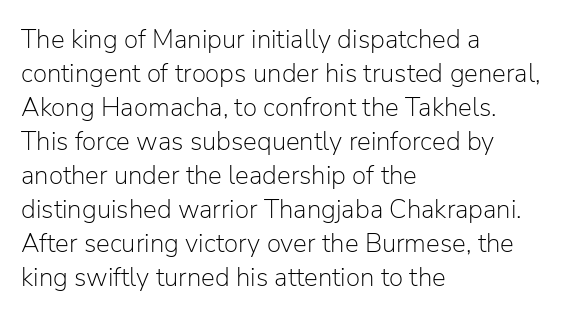
The image shows 26 px text type, upright; set left-aligned, normal line spacing (1.31x), normal letter spacing, not underlined.
